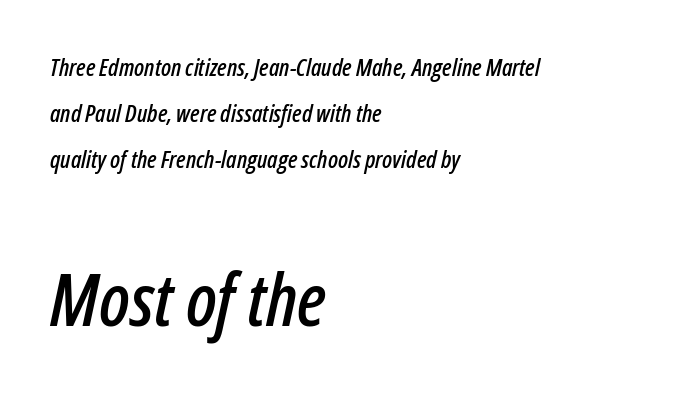
The paragraph has a hard left edge and a soft right edge. Reading top to bottom, the characters get bigger at the block break. A typesetter would call this zero additional tracking. Just letters on the line, the space beneath them empty. Note the varied advance widths — an 'i' is clearly narrower than an 'm'. Italic? Definitely — the glyphs are oblique.
